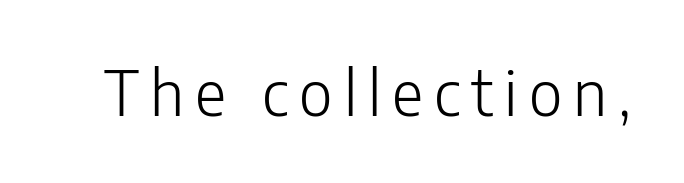
{"serif": "no", "italic": "no", "bold": "no", "weight": "light", "width": "normal", "stroke_contrast": "low", "x_height": "medium", "monospaced": "no", "underline": "no", "glyph_px": 61}
